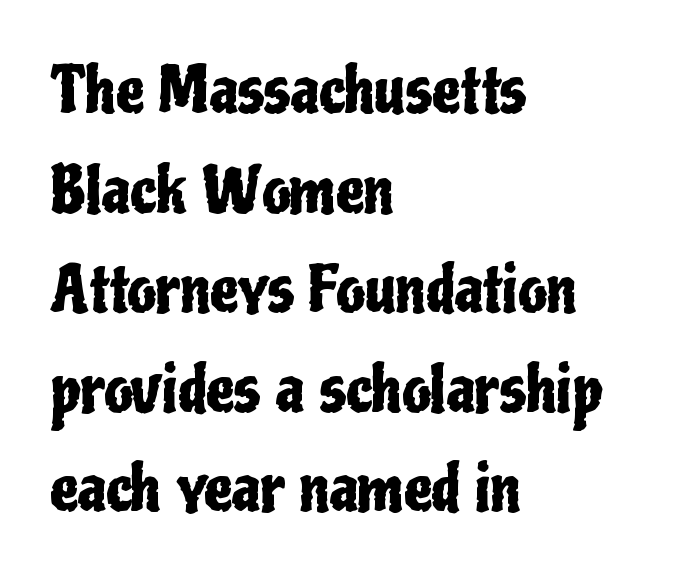
{"serif": "no", "italic": "no", "width": "condensed", "stroke_contrast": "low", "x_height": "medium", "monospaced": "no", "underline": "no", "align": "left", "line_spacing": "normal", "line_spacing_ratio": 1.58, "letter_spacing": "normal", "letter_spacing_em": 0.0, "glyph_px": 63}
